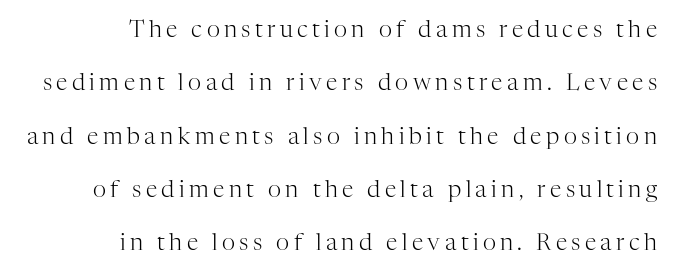
Unmarked baselines from the first word to the last. Whoever set this chose breathing room over compactness in the vertical rhythm. The setting favours the right margin, as signatures and pull-quotes sometimes do. This is roman type, the default non-slanted kind.
